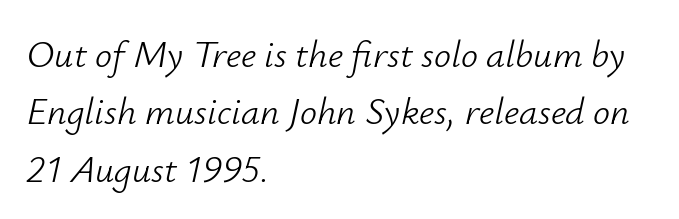
The image shows 38 px light type, italic (leaning right); set left-aligned, normal line spacing (1.51x), normal letter spacing, not underlined; low stroke contrast and a small x-height.
